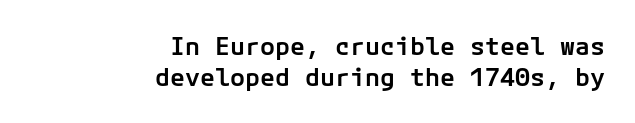
Q: Is the text bold? A: Semi-bold.
Q: Is the text italic (slanted)? A: No, it is upright.
Q: Is the text underlined? A: No.
Q: How is the paragraph aligned? A: Right-aligned.
Q: Is the spacing between letters normal or unusually wide? A: Normal.
Q: Is the spacing between lines tight, normal or loose? A: Normal.
